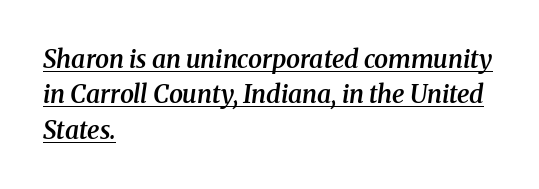
The rendering anchors every line to the left-hand side. This sample keeps an unexceptional amount of space between lines. These lines carry some extra weight — a demibold, not a full bold. Students, note that the glyphs here touch the page at normal intervals. The passage shown leans; its letterforms are oblique. Decoration check: the copy is underlined.
